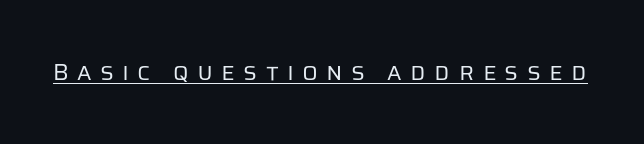
Style check: upright. The weight tops out at a normal text grade. The letterforms stand isolated, each surrounded by extra space. The specimen includes a rule beneath the text block's lines.
